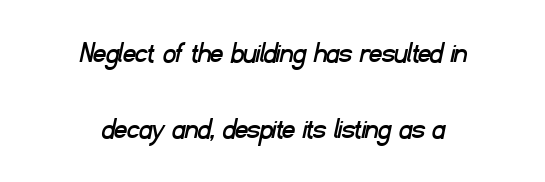
{"serif": "no", "width": "normal", "stroke_contrast": "low", "x_height": "small", "monospaced": "no", "underline": "no", "align": "center", "line_spacing": "loose", "line_spacing_ratio": 2.44, "letter_spacing": "normal", "letter_spacing_em": 0.0, "glyph_px": 31}
